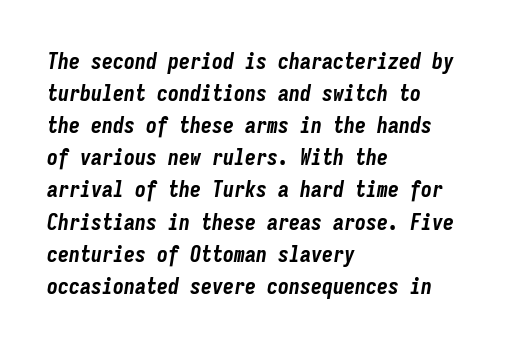
The image shows 22 px bold type, italic (leaning right); set left-aligned, normal line spacing (1.46x), normal letter spacing, not underlined.
